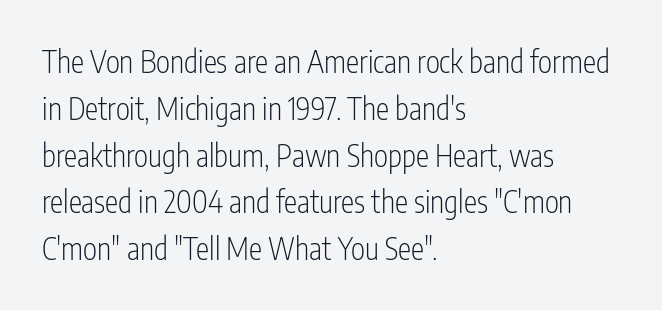
{"serif": "no", "italic": "no", "bold": "no", "weight": "light", "width": "condensed", "stroke_contrast": "low", "x_height": "medium", "monospaced": "no", "underline": "no", "align": "left", "line_spacing": "normal", "line_spacing_ratio": 1.56, "letter_spacing": "normal", "letter_spacing_em": 0.0, "glyph_px": 30}
